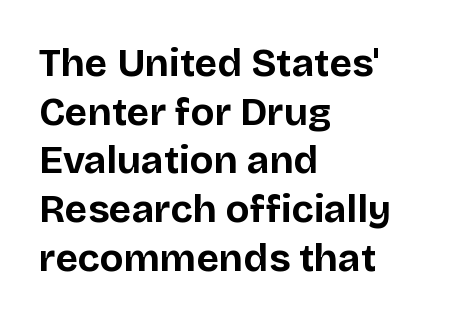
The passage shown is emphatically bold. Horizontal bands of white between lines are of average thickness. Glyph-to-glyph distance matches everyday printed text. The face used here is proportionally spaced, like ordinary book or web type. A typesetter would label this face a sans.
